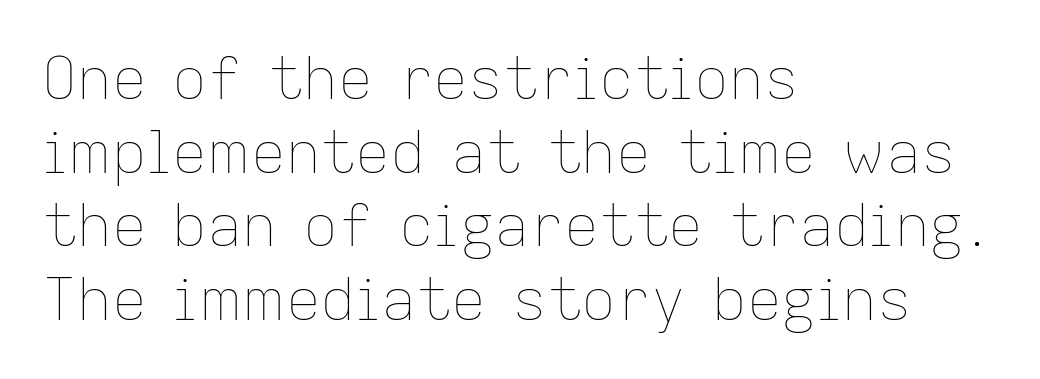
The image shows 58 px thin type, upright; set left-aligned, normal line spacing (1.27x), normal letter spacing, not underlined; low stroke contrast and a medium x-height.
